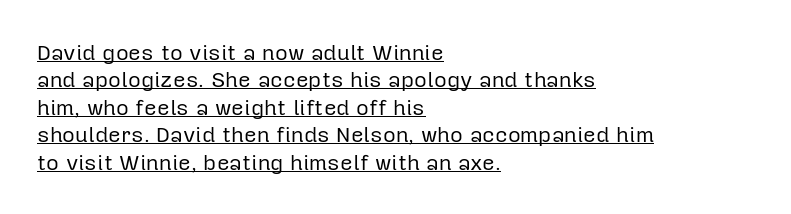
{"italic": "no", "bold": "no", "underline": "yes", "align": "left", "line_spacing": "normal", "line_spacing_ratio": 1.25, "letter_spacing": "normal", "letter_spacing_em": 0.0, "glyph_px": 22}
